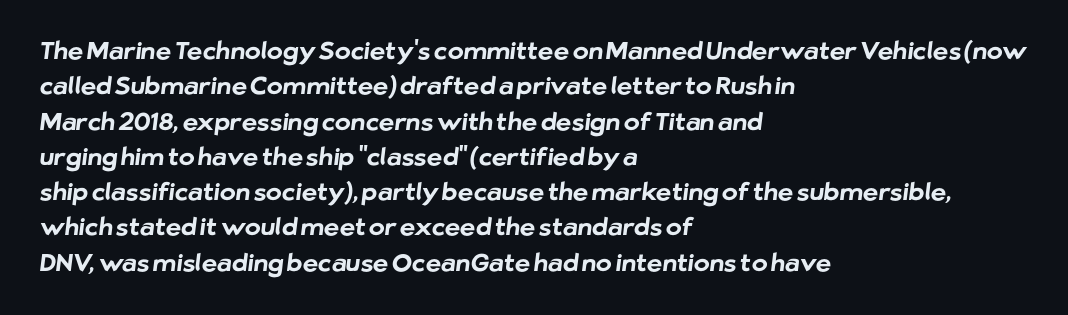
{"bold": "yes", "underline": "no", "align": "left", "line_spacing": "normal", "line_spacing_ratio": 1.47, "letter_spacing": "normal", "letter_spacing_em": 0.0, "glyph_px": 24}
